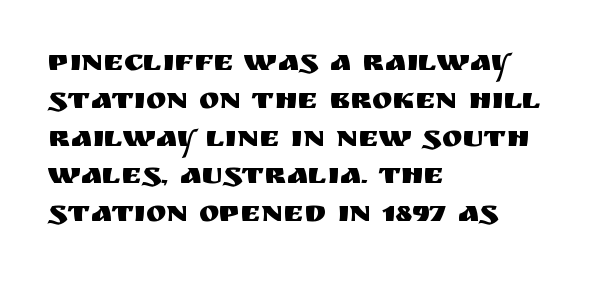
The image shows 31 px sans-serif type, upright; set left-aligned, line spacing 1.22x, normal letter spacing, not underlined; medium stroke contrast and a large x-height.
